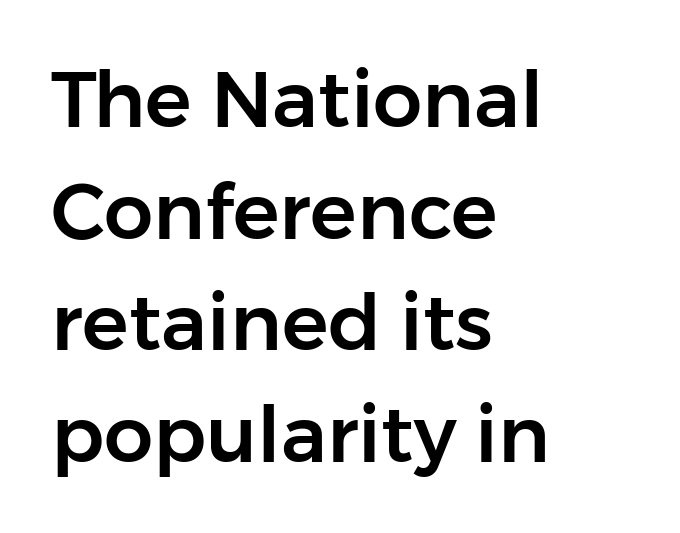
Q: Is the text italic (slanted)? A: No, it is upright.
Q: Is the typeface a serif or a sans-serif typeface? A: Sans-serif.
Q: Is the text underlined? A: No.
Q: How is the paragraph aligned? A: Left-aligned.
Q: Is the spacing between letters normal or unusually wide? A: Normal.
Q: Is the spacing between lines tight, normal or loose? A: Normal.
Q: Width (condensed, normal, or wide)? A: Normal.
Q: Stroke contrast? A: Low.
Q: x-height? A: Medium.
Q: Monospaced? A: No.
